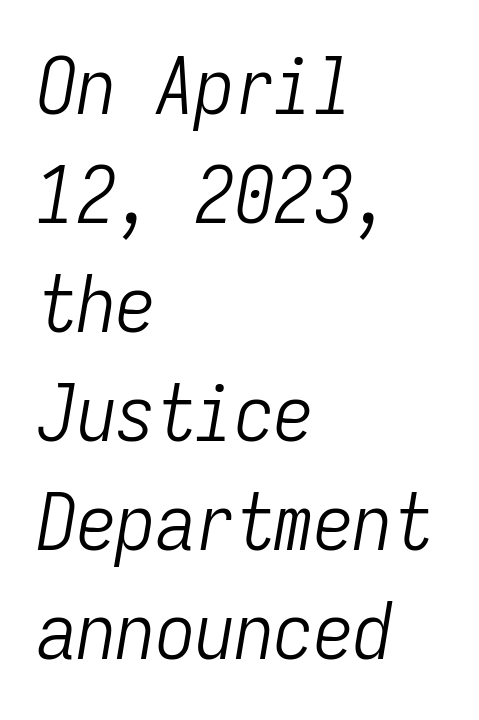
The image shows 79 px light, condensed type, italic (leaning right), monospaced; set left-aligned, normal line spacing (1.38x), normal letter spacing, not underlined; low stroke contrast and a medium x-height.
